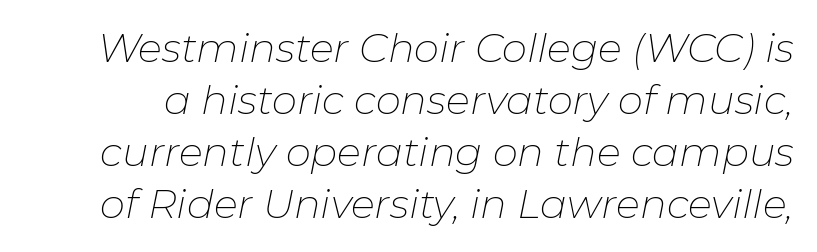
The image shows 40 px thin type, italic (leaning right); set normal line spacing (1.3x), normal letter spacing, not underlined; low stroke contrast and a medium x-height.
